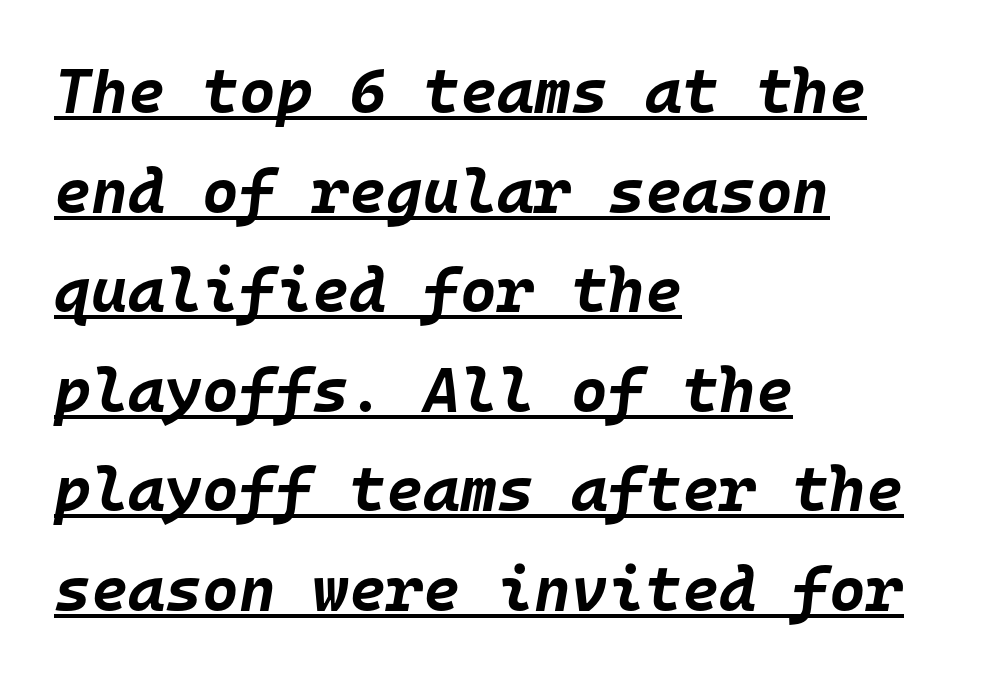
{"italic": "yes", "lean": "right", "slant_degrees": 10, "bold": "yes", "weight": "bold", "width": "normal", "stroke_contrast": "low", "x_height": "large", "monospaced": "yes", "underline": "yes", "align": "left", "line_spacing": "normal", "line_spacing_ratio": 1.58, "letter_spacing": "normal", "letter_spacing_em": 0.0, "glyph_px": 63}
